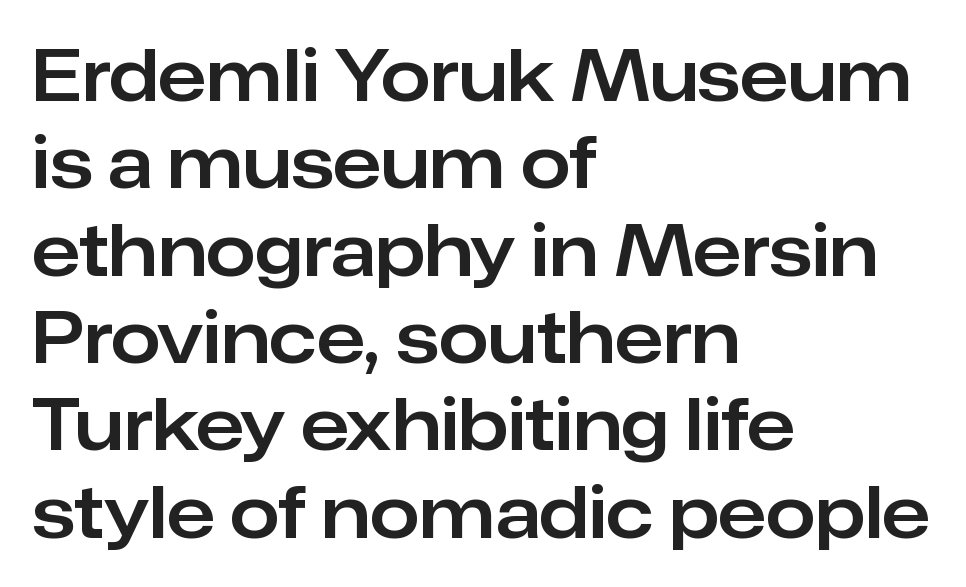
Varying glyph widths throughout — classic text-font behaviour. A sans-serif font was chosen for this passage. Does the lettering tilt? It doesn't — this is upright. Underline: absent. Nothing unusual about the tracking: characters are spaced as the font intends. In CSS terms this would be text-align: left.
